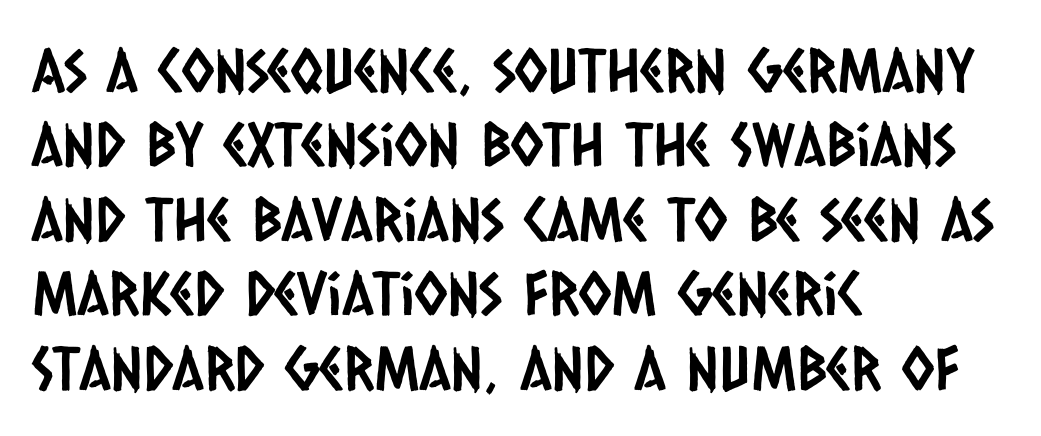
Any mark beneath the type? The region is blank. The rendering keeps characters at their native spacing. Proportional: the letters do not fall into vertical columns. The paragraph has a hard left edge and a soft right edge. I'd call this a sans setting — the letters go barefoot.
